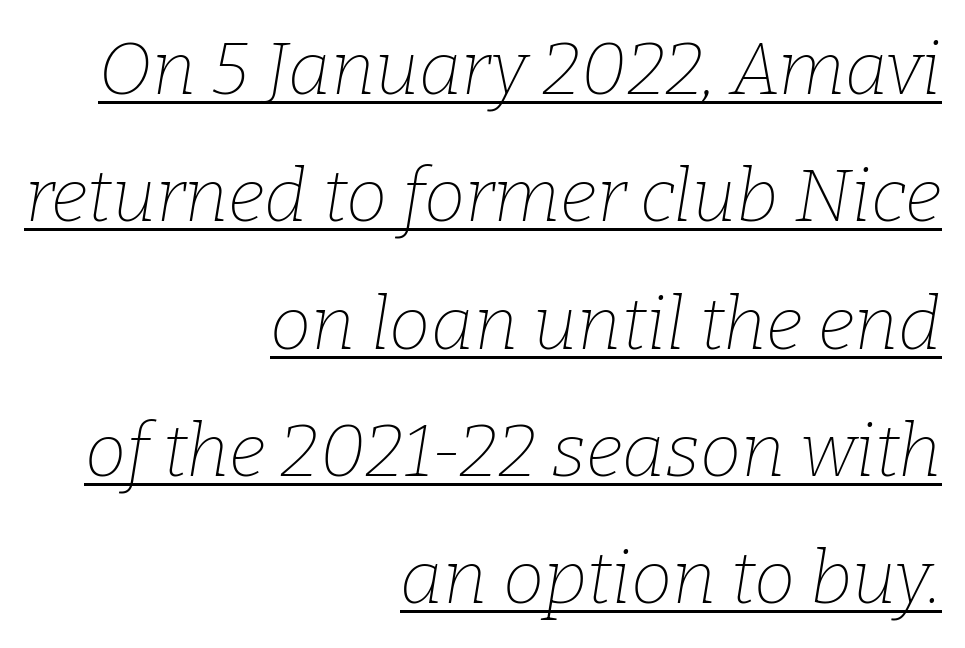
Q: Is the text bold? A: No.
Q: Is the text italic (slanted)? A: Yes, it leans right by about 9 degrees.
Q: Is the typeface a serif or a sans-serif typeface? A: Serif.
Q: Is the text underlined? A: Yes.
Q: How is the paragraph aligned? A: Right-aligned.
Q: Is the spacing between letters normal or unusually wide? A: Normal.
Q: Width (condensed, normal, or wide)? A: Normal.
Q: Stroke contrast? A: Low.
Q: x-height? A: Medium.
Q: Monospaced? A: No.
